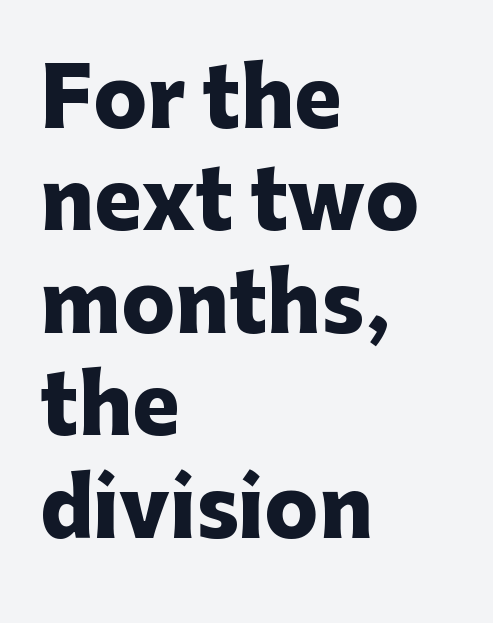
Q: Is the text bold? A: Yes.
Q: Is the text italic (slanted)? A: No, it is upright.
Q: Is the typeface a serif or a sans-serif typeface? A: Sans-serif.
Q: Is the text underlined? A: No.
Q: How is the paragraph aligned? A: Left-aligned.
Q: Is the spacing between letters normal or unusually wide? A: Normal.
Q: Is the spacing between lines tight, normal or loose? A: Normal.
Q: Width (condensed, normal, or wide)? A: Normal.
Q: Stroke contrast? A: Low.
Q: x-height? A: Medium.
Q: Monospaced? A: No.
